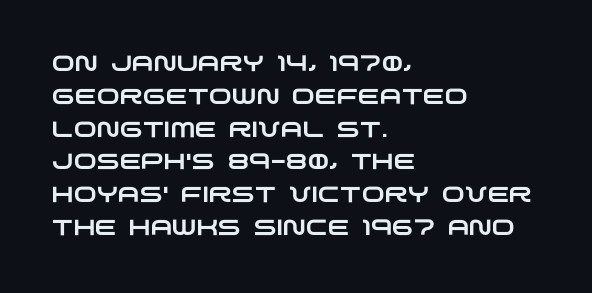
The image shows 22 px text type; set left-aligned, normal line spacing (1.49x), normal letter spacing, not underlined.
